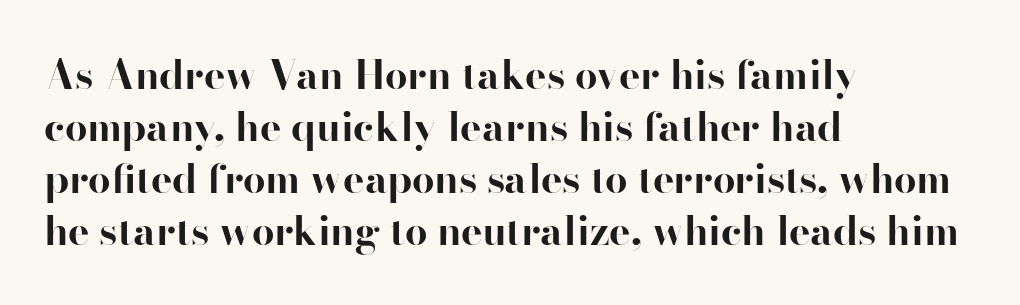
The image shows 40 px bold serif type, upright; set left-aligned, normal line spacing (1.3x), normal letter spacing, not underlined; high stroke contrast and a small x-height.
